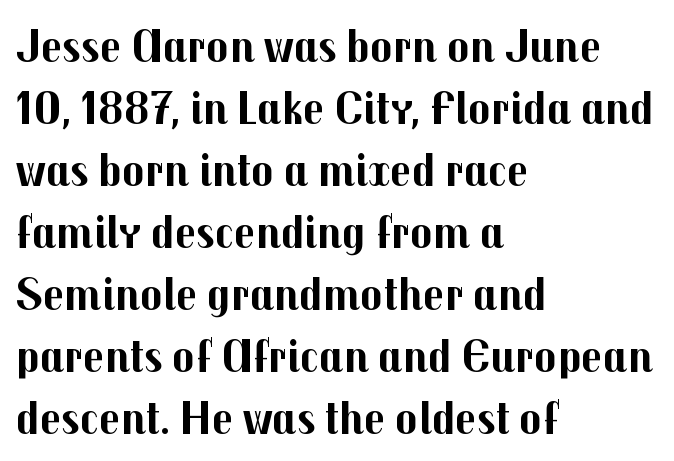
Interline gaps are of average width in this sample. Looks like regular typesetting: each glyph gets only the width it needs. It's the straight-up-and-down kind of type. The font is running at its bold setting. Horizontally, the lines are justified to the leading edge only. Check the space under the baseline: it is left empty.
